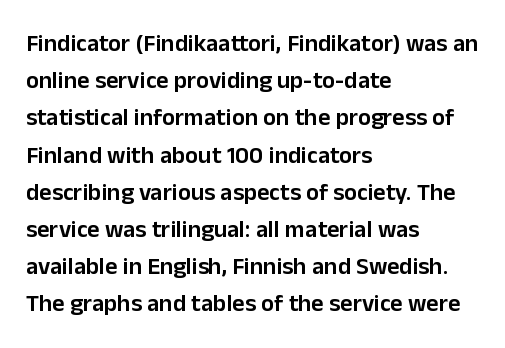
If you measured baseline to baseline, you'd find a middling distance. Summary of weight: moderately heavy, a semibold. Horizontal alignment here is leftward, the default for most running prose. Beneath every word, the page is bare.
